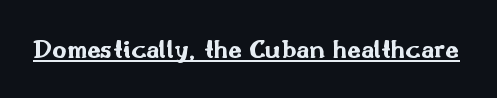
The image shows 28 px bold, wide sans-serif type, upright; set normal letter spacing, underlined; medium stroke contrast and a small x-height.
